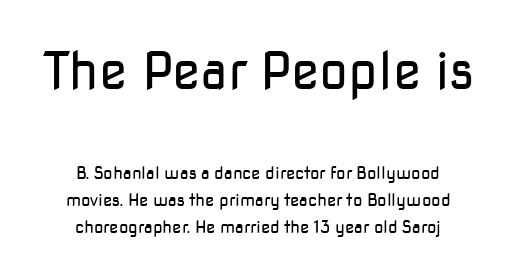
{"serif": "no", "italic": "no", "bold": "no", "weight": "regular", "width": "normal", "stroke_contrast": "low", "x_height": "medium", "monospaced": "no", "underline": "no", "align": "center", "line_spacing": "normal", "line_spacing_ratio": 1.59, "letter_spacing": "normal", "letter_spacing_em": 0.0, "larger_block": "first", "size_ratio": 3.06, "glyph_px": 52}
